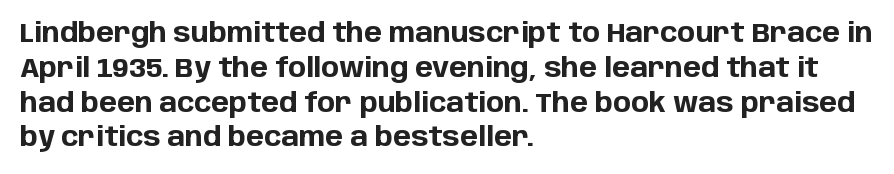
Q: Is the text bold? A: Yes.
Q: Is the text italic (slanted)? A: No, it is upright.
Q: Is the text underlined? A: No.
Q: How is the paragraph aligned? A: Left-aligned.
Q: Is the spacing between letters normal or unusually wide? A: Normal.
Q: Is the spacing between lines tight, normal or loose? A: Normal.
